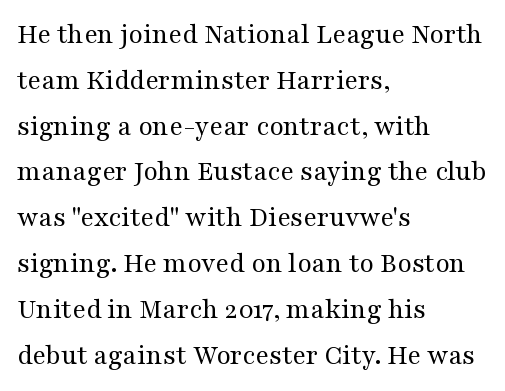
{"serif": "yes", "italic": "no", "bold": "no", "weight": "regular", "width": "wide", "stroke_contrast": "medium", "x_height": "medium", "monospaced": "no", "underline": "no", "align": "left", "line_spacing": "normal", "line_spacing_ratio": 1.58, "letter_spacing": "normal", "letter_spacing_em": 0.0, "glyph_px": 29}
